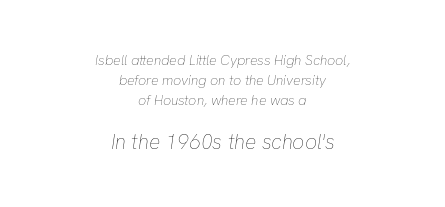
{"italic": "yes", "lean": "right", "slant_degrees": 8, "bold": "no", "underline": "no", "align": "center", "line_spacing": "normal", "line_spacing_ratio": 1.43, "letter_spacing": "normal", "letter_spacing_em": 0.0, "larger_block": "second", "size_ratio": 1.5, "glyph_px": 21}
